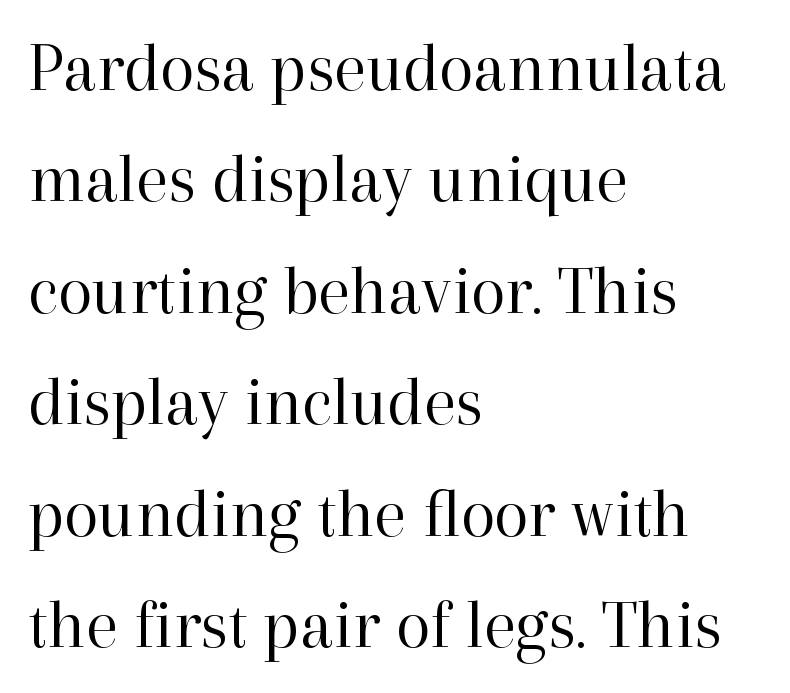
{"serif": "yes", "italic": "no", "bold": "no", "weight": "regular", "width": "normal", "stroke_contrast": "high", "x_height": "medium", "monospaced": "no", "underline": "no", "align": "left", "line_spacing": "normal", "line_spacing_ratio": 1.57, "letter_spacing": "normal", "letter_spacing_em": 0.0, "glyph_px": 71}
